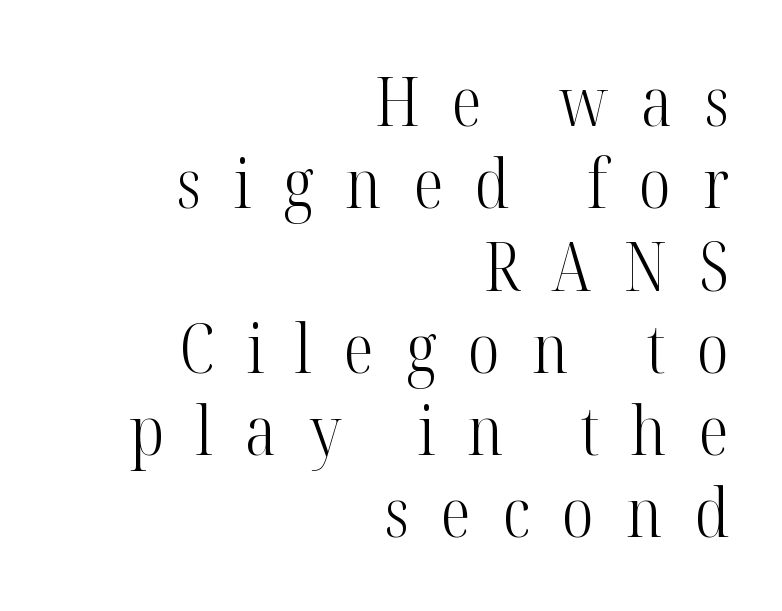
Q: Is the text bold? A: No.
Q: Is the text italic (slanted)? A: No, it is upright.
Q: Is the typeface a serif or a sans-serif typeface? A: Serif.
Q: Is the text underlined? A: No.
Q: How is the paragraph aligned? A: Right-aligned.
Q: Is the spacing between letters normal or unusually wide? A: Unusually wide.
Q: Width (condensed, normal, or wide)? A: Condensed.
Q: Stroke contrast? A: High.
Q: x-height? A: Medium.
Q: Monospaced? A: No.
